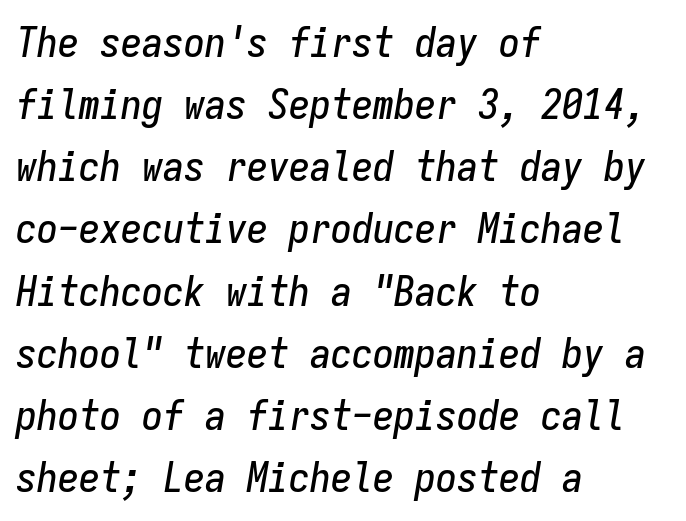
The image shows 42 px condensed type, italic (leaning right), monospaced; set left-aligned, normal line spacing (1.48x), normal letter spacing, not underlined; low stroke contrast and a medium x-height.
